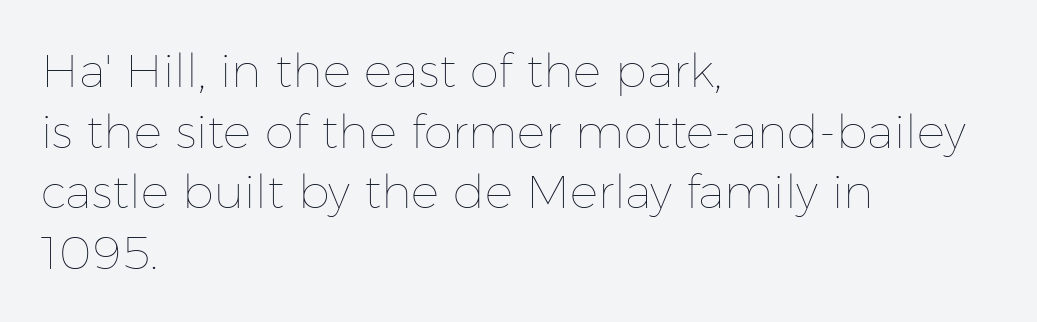
The typeface has the unassuming heft of standard copy or less. Line spacing here is normal. The passage shown is typed in a proportional face where columns would drift. The typesetter chose a ragged-right arrangement here. Does extra space separate the letters? No, they use regular spacing.
